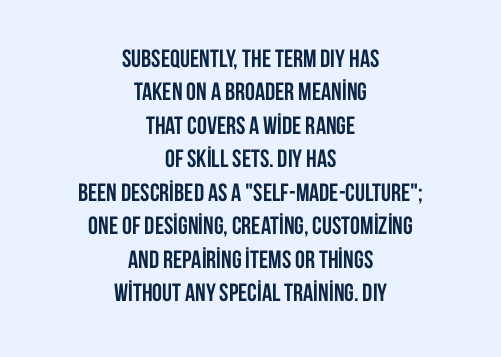
{"italic": "no", "bold": "yes", "underline": "no", "align": "center", "line_spacing": "normal", "line_spacing_ratio": 1.34, "letter_spacing": "normal", "letter_spacing_em": 0.0, "glyph_px": 25}
